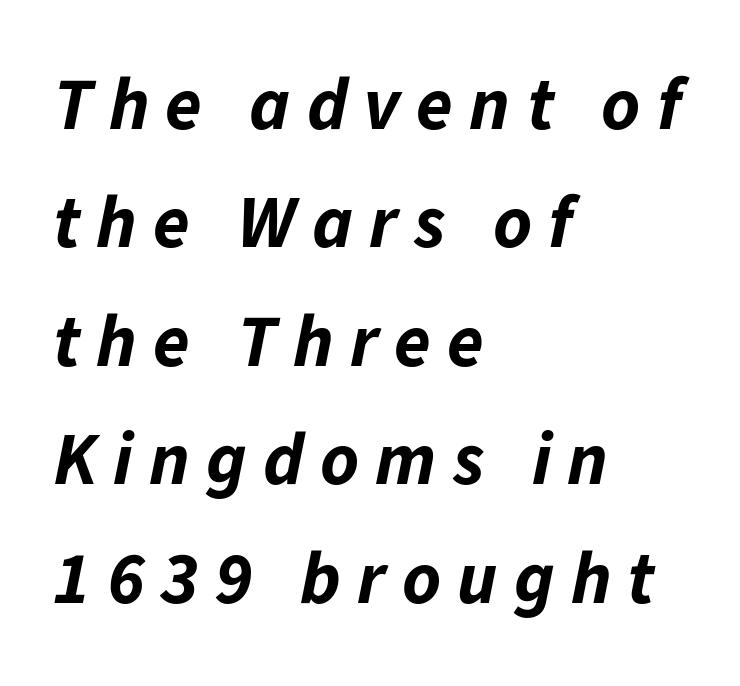
The letters are slanted; this is an italic face. The lines sit at an ordinary, default distance from one another. Left-aligned paragraph, ragged on the right. Someone cranked the tracking dial way up on this one. Strokes here are thick enough to call this a true bold.
